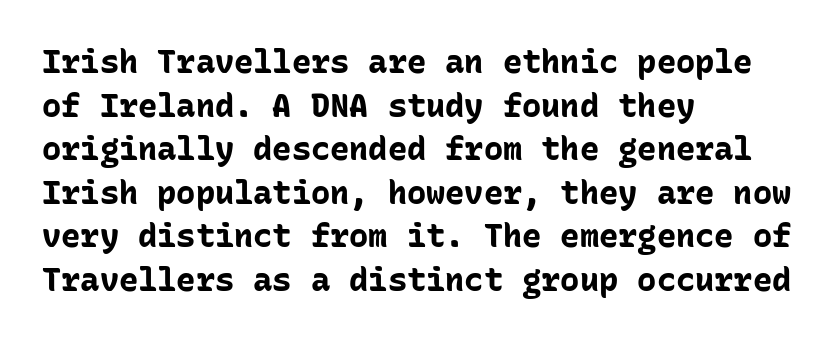
The image shows 32 px bold sans-serif type, upright, monospaced; set left-aligned, normal line spacing (1.36x), normal letter spacing, not underlined; low stroke contrast and a medium x-height.
